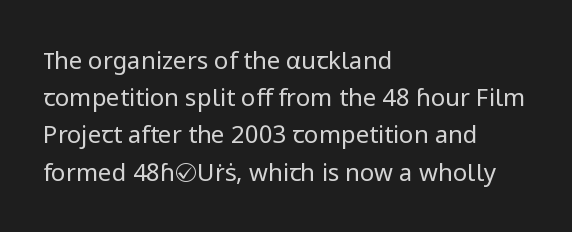
Q: Is the text bold? A: No.
Q: Is the text italic (slanted)? A: No, it is upright.
Q: Is the text underlined? A: No.
Q: How is the paragraph aligned? A: Left-aligned.
Q: Is the spacing between letters normal or unusually wide? A: Normal.
Q: Is the spacing between lines tight, normal or loose? A: Normal.
